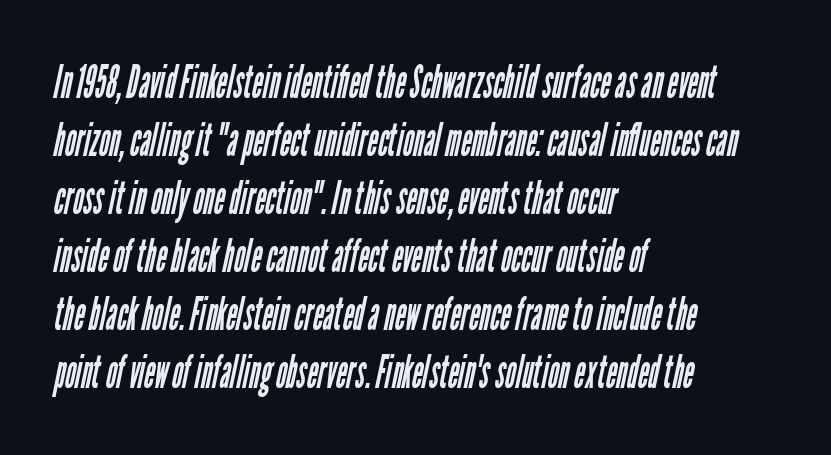
Examine the stroke ends and you'll find no serifs. Each letter keeps its own natural width here, so spacing adapts to shape. Counters stay open thanks to moderate or lighter strokes. Unmarked baselines from the first word to the last. In terms of letterspacing, this is plain default setting.
